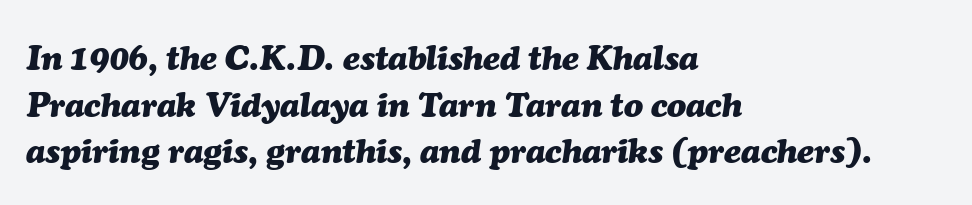
The image shows 35 px heavy type, italic (leaning right); set left-aligned, normal line spacing (1.33x), normal letter spacing, not underlined; medium stroke contrast and a medium x-height.
